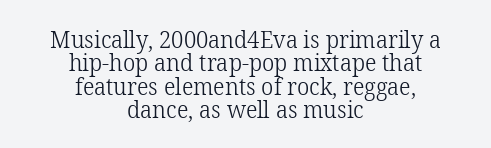
Q: Is the text bold? A: No.
Q: Is the text italic (slanted)? A: No, it is upright.
Q: Is the text underlined? A: No.
Q: How is the paragraph aligned? A: Centered.
Q: Is the spacing between letters normal or unusually wide? A: Normal.
Q: Is the spacing between lines tight, normal or loose? A: Tight.
